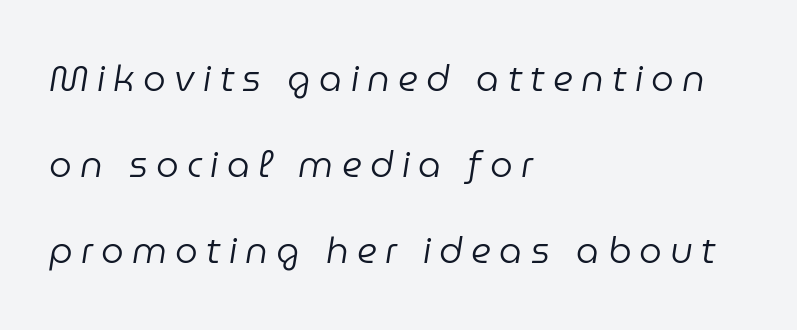
{"italic": "yes", "lean": "right", "slant_degrees": 9, "bold": "no", "weight": "regular", "width": "normal", "stroke_contrast": "low", "x_height": "medium", "monospaced": "no", "underline": "no", "align": "left", "line_spacing": "loose", "line_spacing_ratio": 2.39, "letter_spacing": "wide", "letter_spacing_em": 0.23, "glyph_px": 36}
